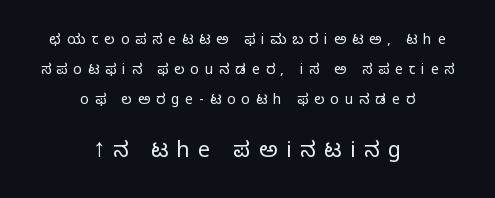
Here the second block reads like a headline and the first like body copy. Characters remain perfectly vertical along every line. Bold? No — there's no thickening of the strokes. Regarding leading, the lines here are spaced well apart.
